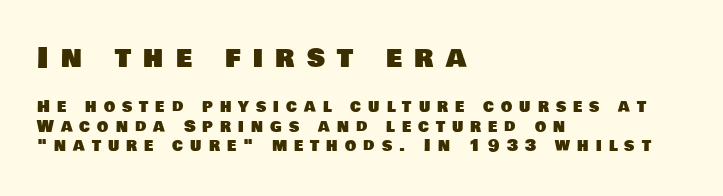
{"serif": "no", "width": "normal", "stroke_contrast": "low", "x_height": "large", "monospaced": "no", "underline": "no", "align": "left", "line_spacing_ratio": 1.23, "letter_spacing": "wide", "letter_spacing_em": 0.44, "larger_block": "first", "size_ratio": 1.75, "glyph_px": 28}
